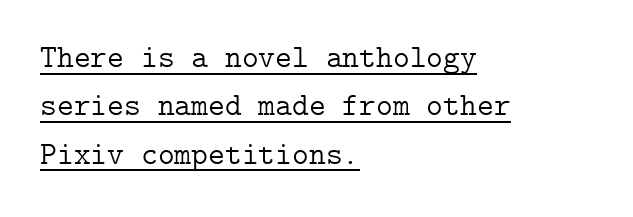
Tall strokes in this sample are plumb rather than angled. Leftover space on each line is placed entirely after the last word. Caption: face not bold, strokes unweighted. This sample uses a serif face. Observe the ordinary spacing: letters are neighbours, not strangers.
